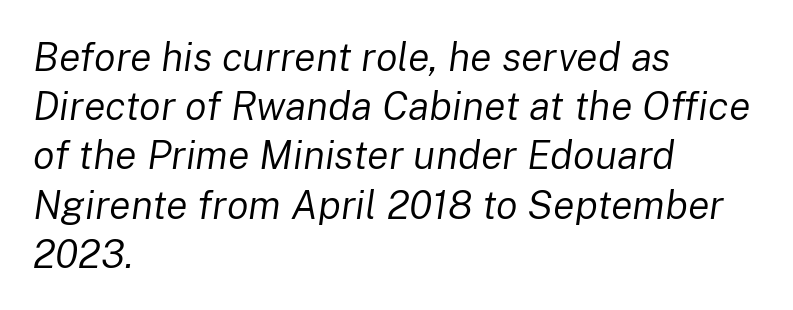
{"italic": "yes", "lean": "right", "slant_degrees": 8, "bold": "no", "weight": "regular", "width": "normal", "stroke_contrast": "low", "x_height": "medium", "monospaced": "no", "underline": "no", "align": "left", "line_spacing_ratio": 1.23, "letter_spacing": "normal", "letter_spacing_em": 0.0, "glyph_px": 40}
